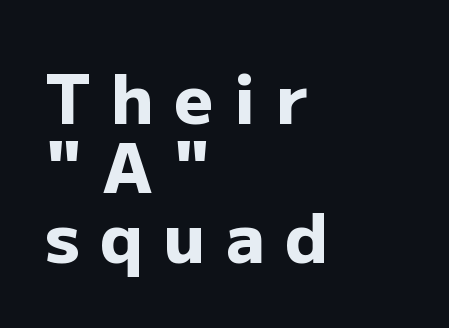
The image shows 68 px heavy sans-serif type, upright; set left-aligned, tight line spacing (1.02x), unusually wide letter spacing (+0.3 em), not underlined; low stroke contrast and a medium x-height.
